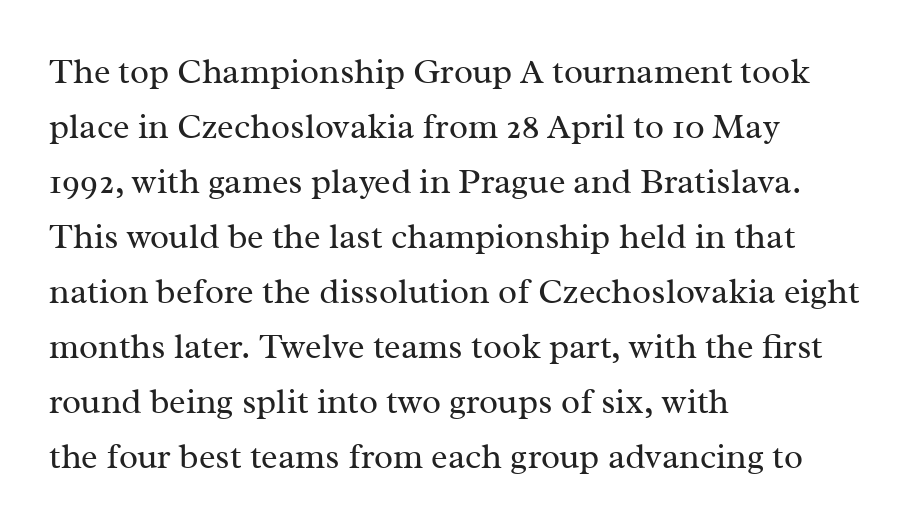
The image shows 35 px regular-weight serif type, upright; set left-aligned, normal line spacing (1.57x), normal letter spacing, not underlined; medium stroke contrast and a medium x-height.
